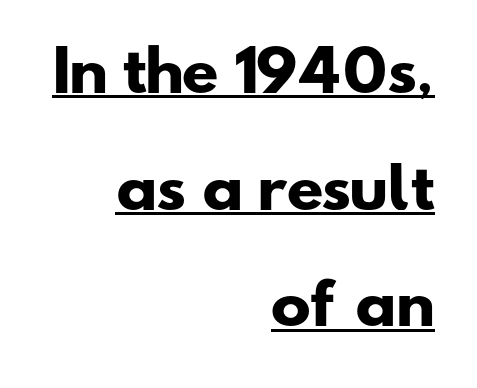
The image shows 54 px heavy, wide sans-serif type; set right-aligned, loose line spacing (2.16x), normal letter spacing, underlined; low stroke contrast and a small x-height.
